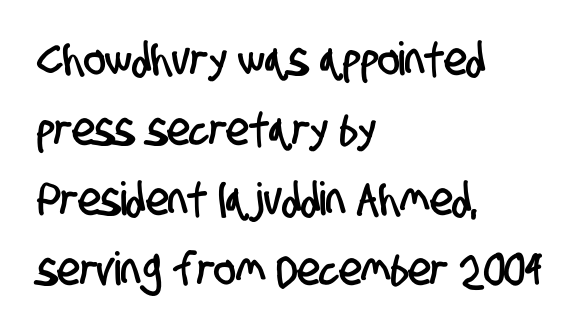
The image shows 46 px condensed sans-serif type; set left-aligned, normal line spacing (1.52x), normal letter spacing, not underlined; low stroke contrast and a large x-height.
